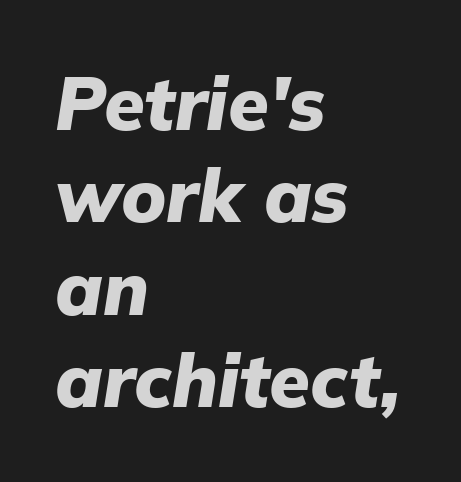
Default kerning and tracking; the words read as compact shapes. These lines were composed using italics. The foot of each line stays bare and open. Is there much room between lines? A standard amount, neither cramped nor airy. A classic flush-left, rag-right setting is used for this passage.
